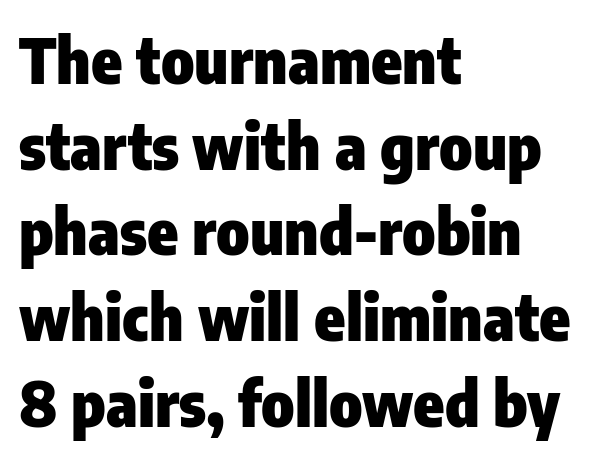
Check under the words: just untouched page. I'd call this a sans setting — the letters go barefoot. Every row of glyphs begins at an identical x-position on the left. How are the letters spaced? Ordinarily, with no added tracking. Vertically, the passage feels balanced, rows spaced as you'd expect. The font is running at its bold setting.
